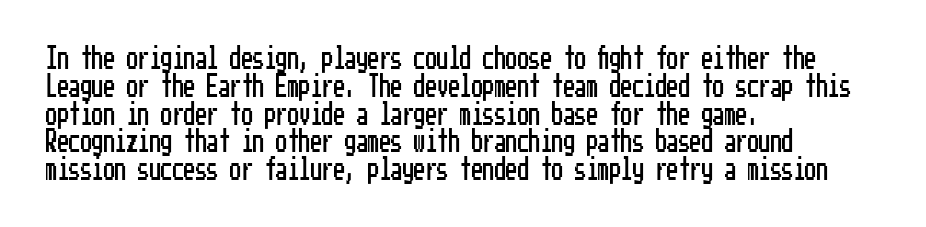
{"italic": "no", "underline": "no", "align": "left", "line_spacing_ratio": 1.21, "letter_spacing": "normal", "letter_spacing_em": 0.0, "glyph_px": 23}
